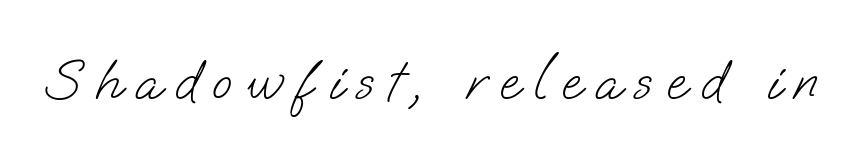
You could not count columns in this text — the font is proportionally spaced. Decoration check: the copy has no underline. Characters follow at a spacing far wider than the type designer built in. Stems here are at most as thick as an everyday book face. This sample uses a sans-serif face.
